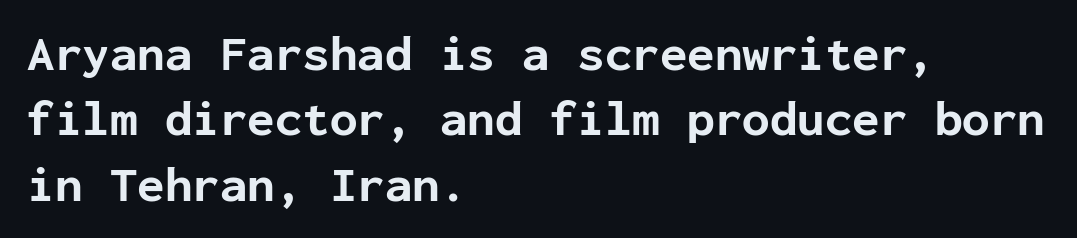
Q: Is the text bold? A: Yes.
Q: Is the text italic (slanted)? A: No, it is upright.
Q: Is the typeface a serif or a sans-serif typeface? A: Sans-serif.
Q: Is the text underlined? A: No.
Q: How is the paragraph aligned? A: Left-aligned.
Q: Is the spacing between letters normal or unusually wide? A: Normal.
Q: Is the spacing between lines tight, normal or loose? A: Normal.
Q: Width (condensed, normal, or wide)? A: Normal.
Q: Stroke contrast? A: Low.
Q: x-height? A: Medium.
Q: Monospaced? A: Yes.
